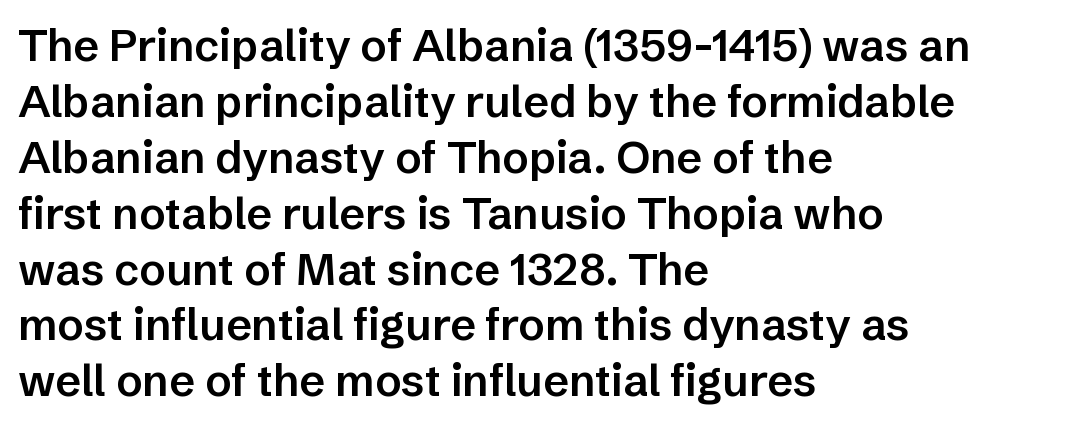
The image shows 44 px semibold sans-serif type, upright; set left-aligned, normal line spacing (1.27x), normal letter spacing, not underlined; low stroke contrast and a medium x-height.
